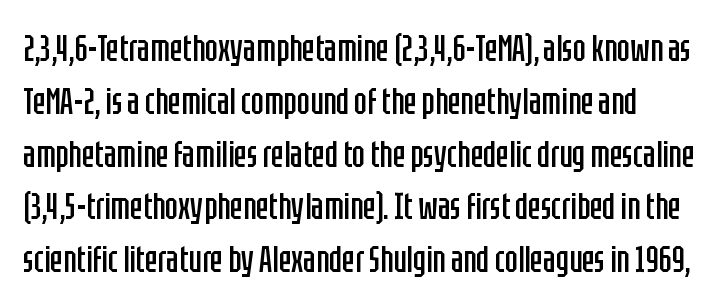
Q: Is the text bold? A: No.
Q: Is the text italic (slanted)? A: No, it is upright.
Q: Is the typeface a serif or a sans-serif typeface? A: Sans-serif.
Q: Is the text underlined? A: No.
Q: Is the spacing between letters normal or unusually wide? A: Normal.
Q: Is the spacing between lines tight, normal or loose? A: Normal.
Q: Width (condensed, normal, or wide)? A: Condensed.
Q: Stroke contrast? A: Low.
Q: x-height? A: Large.
Q: Monospaced? A: No.
